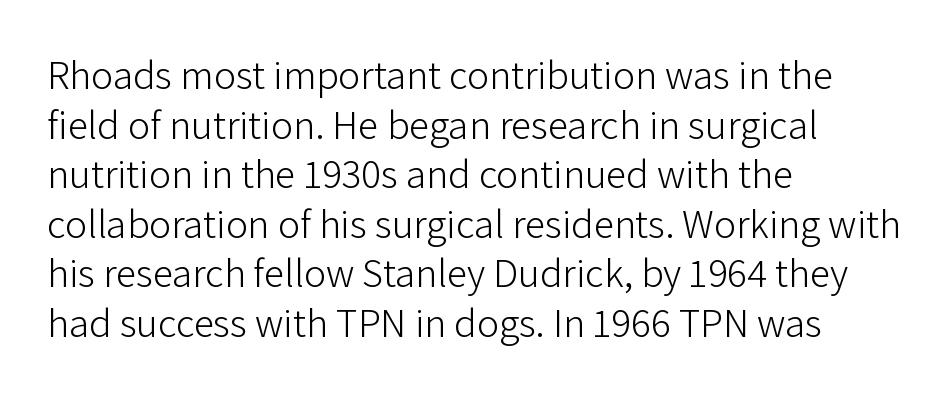
{"serif": "no", "italic": "no", "bold": "no", "weight": "light", "width": "normal", "stroke_contrast": "low", "x_height": "medium", "monospaced": "no", "underline": "no", "align": "left", "line_spacing_ratio": 1.21, "letter_spacing": "normal", "letter_spacing_em": 0.0, "glyph_px": 41}
